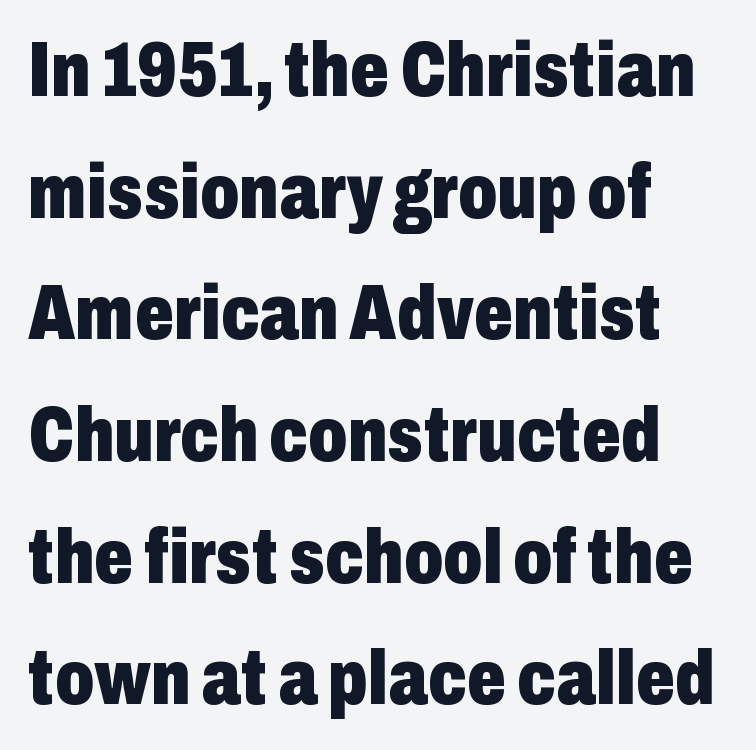
The image shows 77 px heavy, condensed sans-serif type, upright; set left-aligned, normal line spacing (1.58x), normal letter spacing, not underlined; low stroke contrast and a medium x-height.
